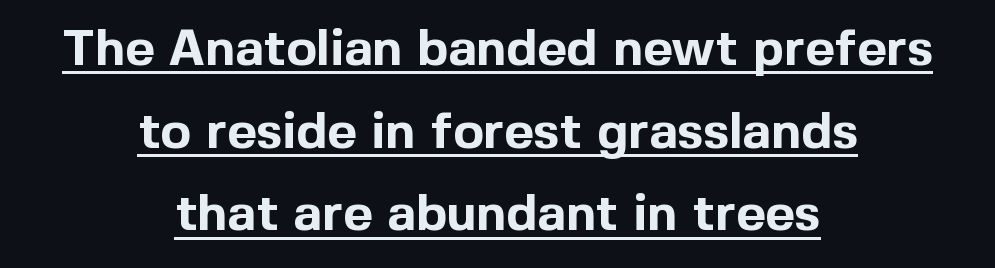
Short note: letters normally spaced. This sample is center-justified, so both line endings float freely. No italicization has been applied; the sample stays upright. The lines sit at an ordinary, default distance from one another. The rendering shows plain stroke endings on the letterforms — a sans-serif design. Glance below the letters and you will spot a drawn line.
